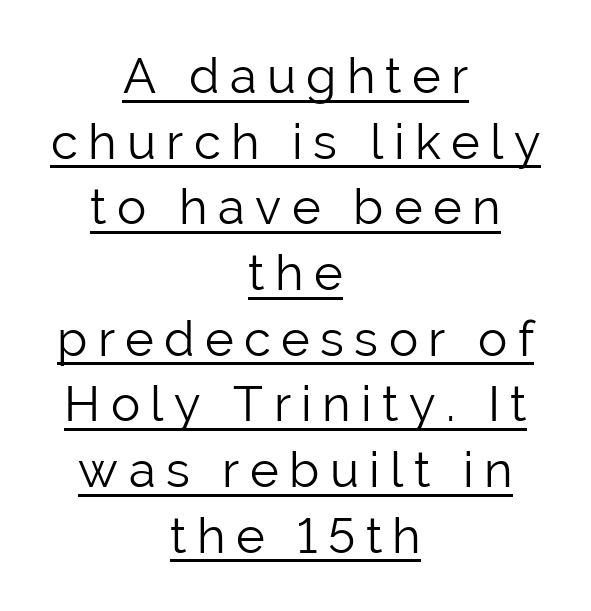
{"serif": "no", "italic": "no", "bold": "no", "weight": "light", "width": "normal", "stroke_contrast": "low", "x_height": "medium", "monospaced": "no", "underline": "yes", "align": "center", "line_spacing": "normal", "line_spacing_ratio": 1.34, "letter_spacing": "wide", "letter_spacing_em": 0.21, "glyph_px": 49}
